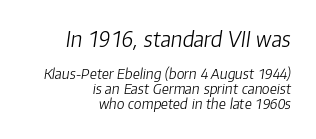
The image shows 21 px text type, italic (leaning right); set right-aligned, tight line spacing (1.07x), normal letter spacing, not underlined; the first (top) block is 1.5x larger.
